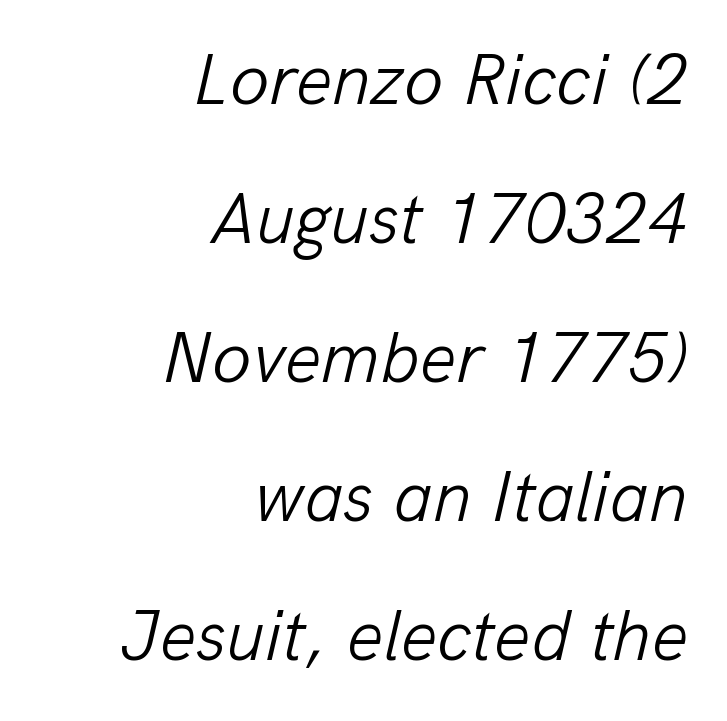
Q: Is the text bold? A: No.
Q: Is the text italic (slanted)? A: Yes, it leans right by about 13 degrees.
Q: Is the text underlined? A: No.
Q: How is the paragraph aligned? A: Right-aligned.
Q: Is the spacing between letters normal or unusually wide? A: Normal.
Q: Is the spacing between lines tight, normal or loose? A: Loose.
Q: Width (condensed, normal, or wide)? A: Normal.
Q: Stroke contrast? A: Low.
Q: x-height? A: Medium.
Q: Monospaced? A: No.
